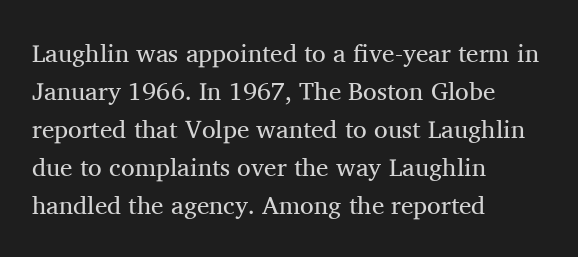
Q: Is the text bold? A: No.
Q: Is the text italic (slanted)? A: No, it is upright.
Q: Is the text underlined? A: No.
Q: How is the paragraph aligned? A: Left-aligned.
Q: Is the spacing between letters normal or unusually wide? A: Normal.
Q: Is the spacing between lines tight, normal or loose? A: Normal.
